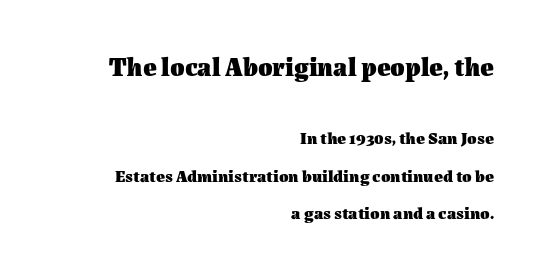
Reading top to bottom, the characters get smaller at the block break. This is heavy type, rendered in bold. If you measured baseline to baseline, you'd find a long distance. These lines are set flush right with a ragged left edge. Honestly, there is no underline to notice here at all.
